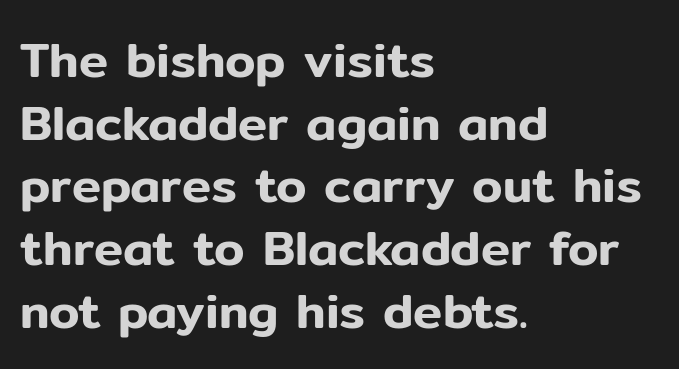
The image shows 49 px sans-serif type, upright; set left-aligned, normal line spacing (1.28x), normal letter spacing, not underlined; low stroke contrast and a medium x-height.
